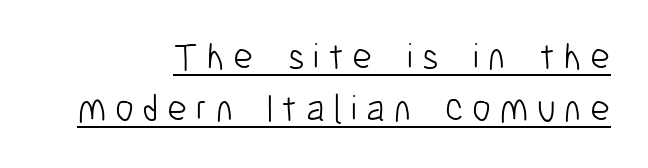
Q: Is the text bold? A: No.
Q: Is the text italic (slanted)? A: No, it is upright.
Q: Is the typeface a serif or a sans-serif typeface? A: Sans-serif.
Q: Is the text underlined? A: Yes.
Q: How is the paragraph aligned? A: Right-aligned.
Q: Is the spacing between letters normal or unusually wide? A: Unusually wide.
Q: Is the spacing between lines tight, normal or loose? A: Normal.
Q: Width (condensed, normal, or wide)? A: Condensed.
Q: Stroke contrast? A: Low.
Q: x-height? A: Medium.
Q: Monospaced? A: No.
